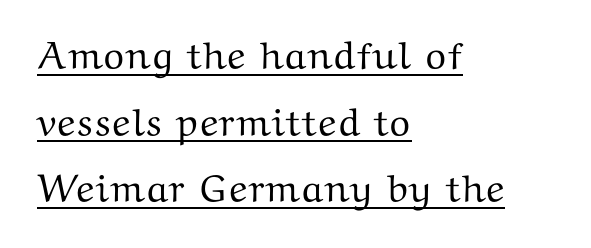
The image shows 39 px wide serif type, upright; set left-aligned, line spacing 1.71x, normal letter spacing, underlined; medium stroke contrast and a medium x-height.
